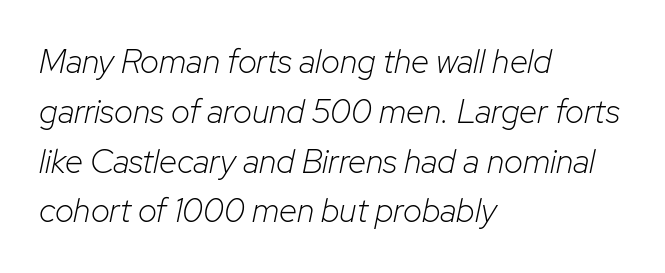
Q: Is the text bold? A: No.
Q: Is the text italic (slanted)? A: Yes, it leans right by about 12 degrees.
Q: Is the text underlined? A: No.
Q: How is the paragraph aligned? A: Left-aligned.
Q: Is the spacing between letters normal or unusually wide? A: Normal.
Q: Is the spacing between lines tight, normal or loose? A: Normal.
Q: Width (condensed, normal, or wide)? A: Normal.
Q: Stroke contrast? A: Low.
Q: x-height? A: Medium.
Q: Monospaced? A: No.
